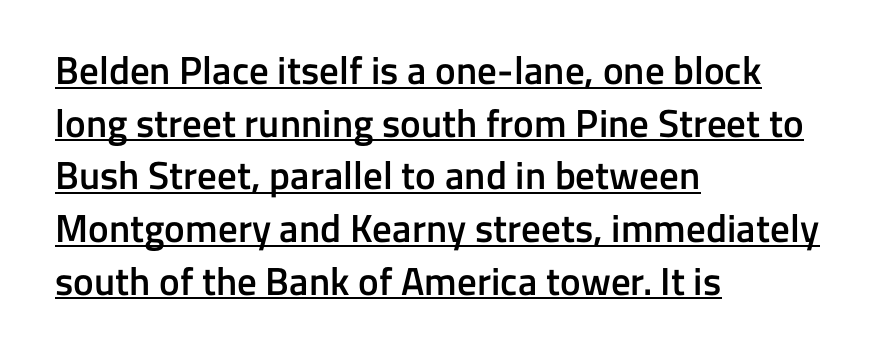
Type style note: lacks serifs. Students, observe the line beneath the letters — that is underlining. Quick note: not italic, upright. Leading: standard.
